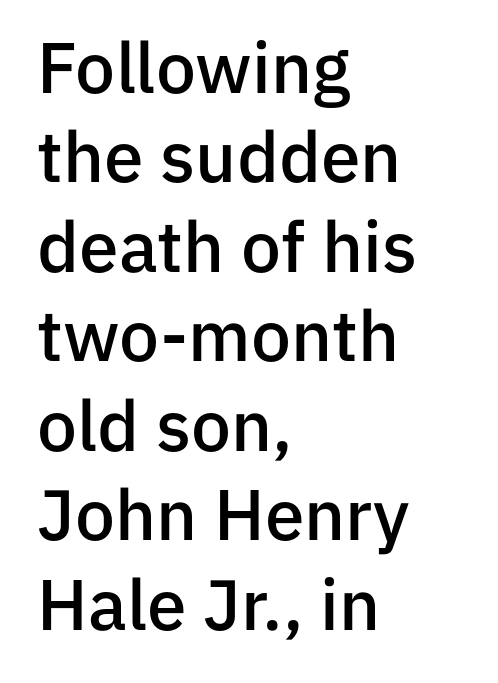
The image shows 71 px semibold sans-serif type, upright; set left-aligned, normal line spacing (1.26x), normal letter spacing, not underlined; low stroke contrast and a medium x-height.
